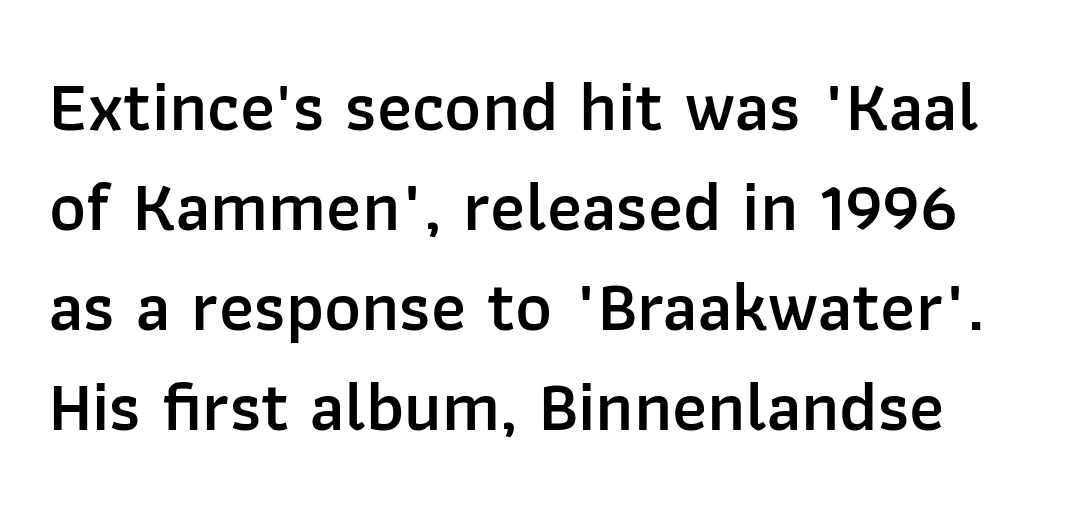
Q: Is the text bold? A: Semi-bold.
Q: Is the text italic (slanted)? A: No, it is upright.
Q: Is the typeface a serif or a sans-serif typeface? A: Sans-serif.
Q: Is the text underlined? A: No.
Q: Is the spacing between letters normal or unusually wide? A: Normal.
Q: Is the spacing between lines tight, normal or loose? A: Normal.
Q: Width (condensed, normal, or wide)? A: Normal.
Q: Stroke contrast? A: Low.
Q: x-height? A: Medium.
Q: Monospaced? A: No.
